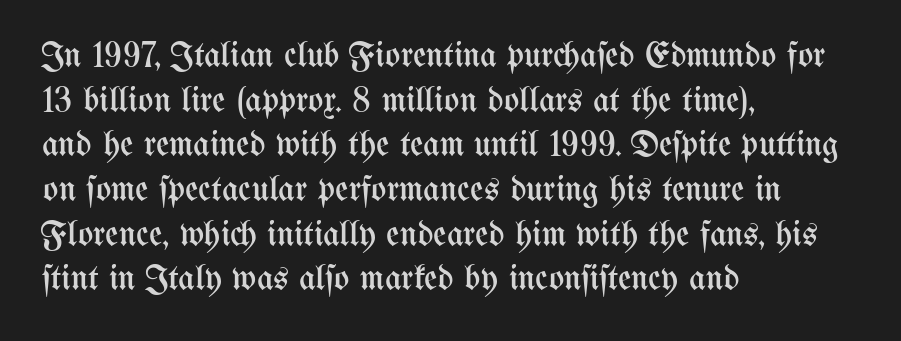
{"italic": "no", "bold": "no", "weight": "regular", "width": "condensed", "stroke_contrast": "medium", "x_height": "medium", "monospaced": "no", "underline": "no", "align": "left", "line_spacing_ratio": 1.24, "letter_spacing": "normal", "letter_spacing_em": 0.0, "glyph_px": 36}
